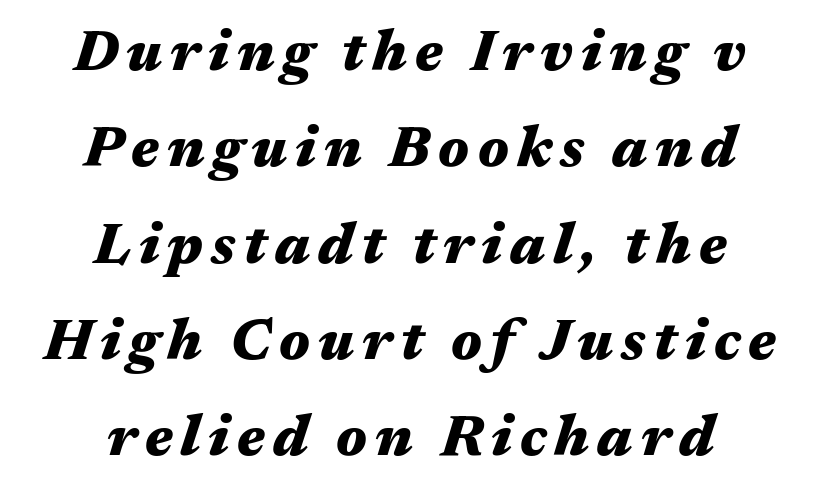
Q: Is the text bold? A: Yes.
Q: Is the text italic (slanted)? A: Yes, it leans right by about 17 degrees.
Q: Is the text underlined? A: No.
Q: How is the paragraph aligned? A: Centered.
Q: Is the spacing between lines tight, normal or loose? A: Normal.
Q: Width (condensed, normal, or wide)? A: Wide.
Q: Stroke contrast? A: Medium.
Q: x-height? A: Medium.
Q: Monospaced? A: No.
